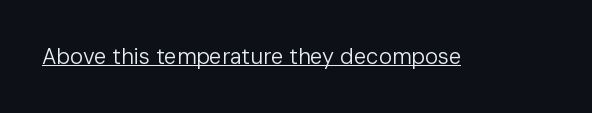
The image shows 22 px text type, upright; set normal letter spacing, underlined.
